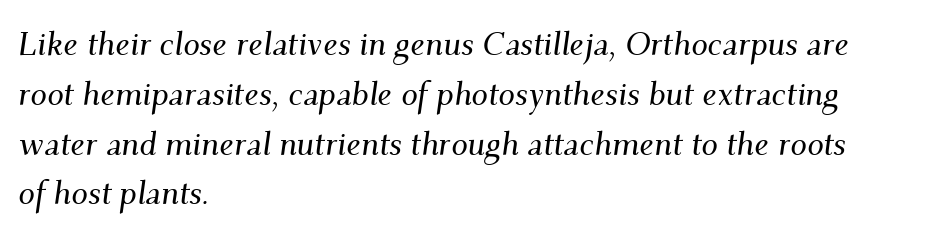
The image shows 33 px serif type, italic (leaning right); set left-aligned, normal line spacing (1.51x), normal letter spacing, not underlined; medium stroke contrast and a small x-height.
